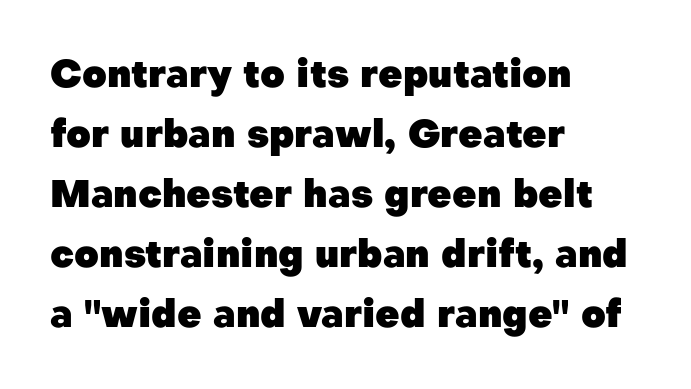
The image shows 38 px heavy sans-serif type, upright; set left-aligned, normal line spacing (1.58x), normal letter spacing, not underlined; low stroke contrast and a medium x-height.
